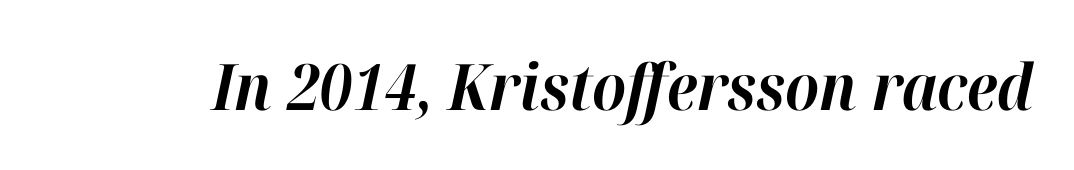
The specimen reads as italic at a glance. The font is running at its bold setting. The gaps between neighbouring characters are ordinary and unremarkable. The strip under each line holds only bare page. Each letter keeps its own natural width here, so spacing adapts to shape.
